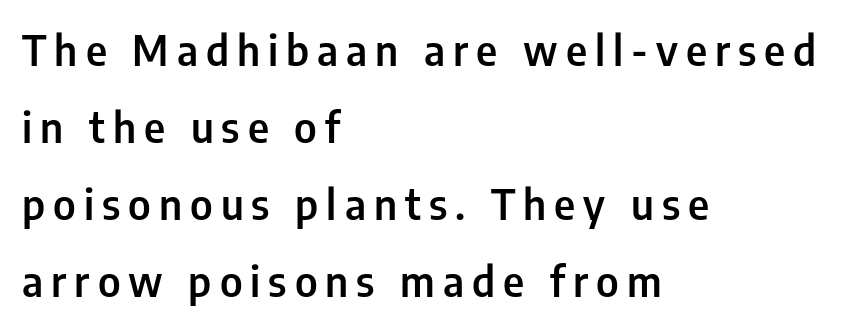
How heavy is the stroke? Medium-heavy — a semibold, shy of bold. The passage shown is typed in a proportional face where columns would drift. The text was rendered using a sans face with plain stroke endings. Type without underlining.
